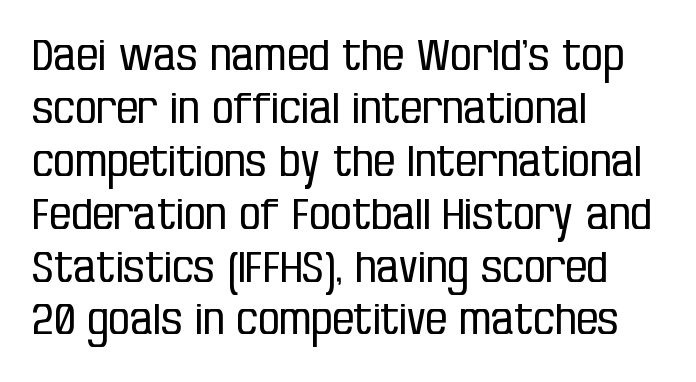
Q: Is the text bold? A: No.
Q: Is the text italic (slanted)? A: No, it is upright.
Q: Is the typeface a serif or a sans-serif typeface? A: Sans-serif.
Q: Is the text underlined? A: No.
Q: How is the paragraph aligned? A: Left-aligned.
Q: Is the spacing between letters normal or unusually wide? A: Normal.
Q: Width (condensed, normal, or wide)? A: Condensed.
Q: Stroke contrast? A: Low.
Q: x-height? A: Large.
Q: Monospaced? A: No.
